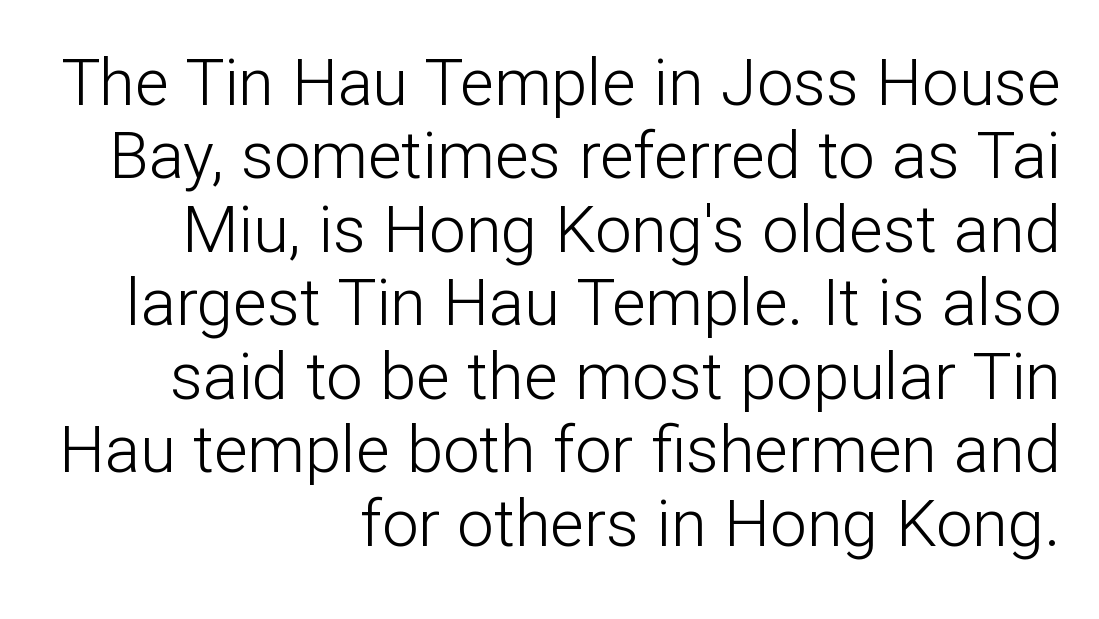
The image shows 65 px light sans-serif type, upright; set right-aligned, tight line spacing (1.13x), normal letter spacing, not underlined; low stroke contrast and a medium x-height.
